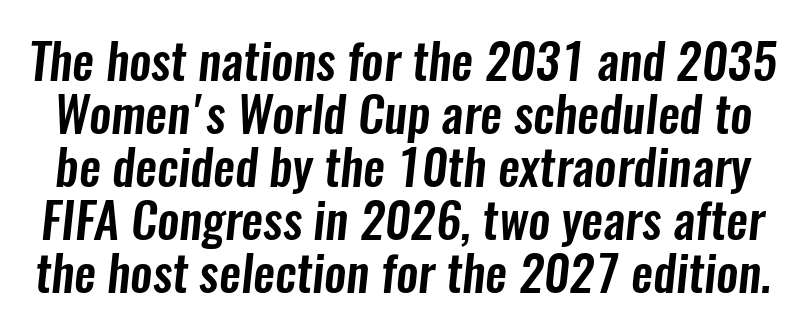
The image shows 49 px condensed sans-serif type; set tight line spacing (1.08x), normal letter spacing, not underlined; low stroke contrast and a medium x-height.
